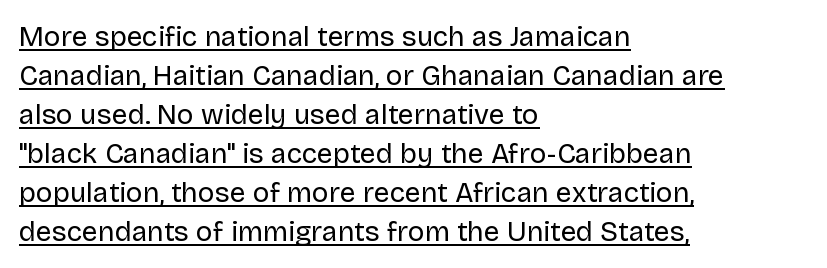
Q: Is the text bold? A: No.
Q: Is the text italic (slanted)? A: No, it is upright.
Q: Is the typeface a serif or a sans-serif typeface? A: Sans-serif.
Q: Is the text underlined? A: Yes.
Q: How is the paragraph aligned? A: Left-aligned.
Q: Is the spacing between letters normal or unusually wide? A: Normal.
Q: Is the spacing between lines tight, normal or loose? A: Normal.
Q: Width (condensed, normal, or wide)? A: Normal.
Q: Stroke contrast? A: Low.
Q: x-height? A: Large.
Q: Monospaced? A: No.
